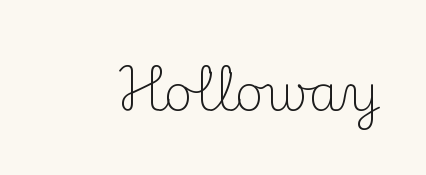
The image shows 50 px light serif type, upright; set normal letter spacing, not underlined; medium stroke contrast and a small x-height.
